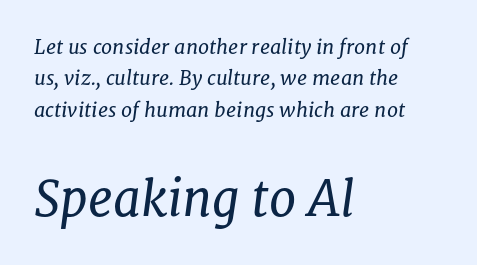
Q: Is the text bold? A: No.
Q: Is the text italic (slanted)? A: Yes, it leans right by about 8 degrees.
Q: Is the typeface a serif or a sans-serif typeface? A: Serif.
Q: Is the text underlined? A: No.
Q: How is the paragraph aligned? A: Left-aligned.
Q: Is the spacing between letters normal or unusually wide? A: Normal.
Q: Is the spacing between lines tight, normal or loose? A: Normal.
Q: Which block of text is set in a larger size, the first (top) or the second (bottom)? A: The second (bottom) one.
Q: Width (condensed, normal, or wide)? A: Normal.
Q: Stroke contrast? A: Low.
Q: x-height? A: Medium.
Q: Monospaced? A: No.
